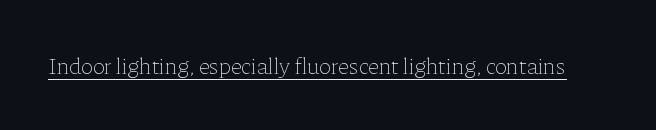
{"italic": "no", "bold": "no", "underline": "yes", "letter_spacing": "normal", "letter_spacing_em": 0.0, "glyph_px": 23}
